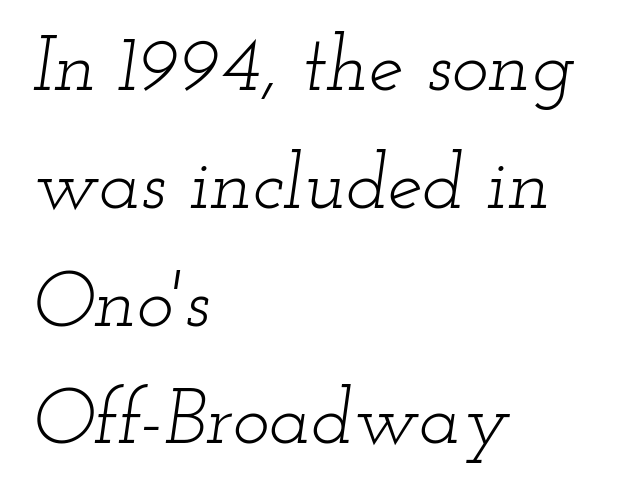
{"serif": "yes", "italic": "yes", "lean": "right", "slant_degrees": 12, "bold": "no", "weight": "light", "width": "wide", "stroke_contrast": "low", "x_height": "small", "monospaced": "no", "underline": "no", "align": "left", "line_spacing": "normal", "line_spacing_ratio": 1.51, "letter_spacing": "normal", "letter_spacing_em": 0.0, "glyph_px": 78}
